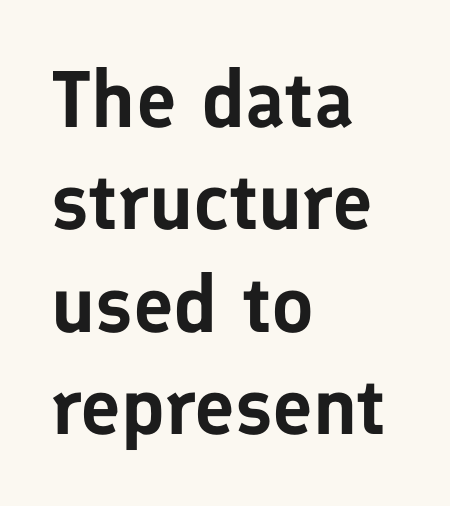
The specimen omits any rule beneath the text block's lines. Serif or sans? Sans — the stroke terminals are bare. You could call the tracking neutral — neither tight nor loose. Here the designer chose a conventional face with non-uniform glyph widths. Notice how descenders clear the ascenders below comfortably — that's standard leading. Where is the straight margin? On the left.
